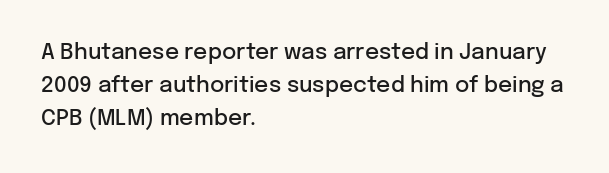
{"italic": "no", "bold": "semi", "underline": "no", "align": "left", "line_spacing": "normal", "line_spacing_ratio": 1.51, "letter_spacing": "normal", "letter_spacing_em": 0.0, "glyph_px": 22}
